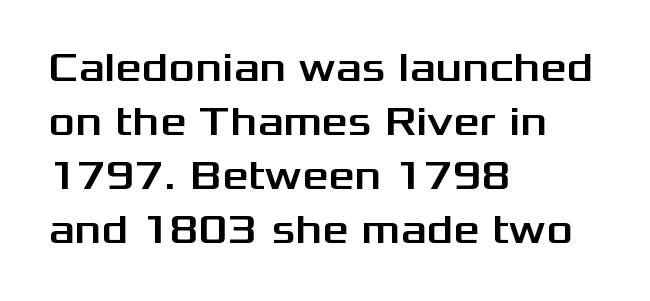
Q: Is the text italic (slanted)? A: No, it is upright.
Q: Is the typeface a serif or a sans-serif typeface? A: Sans-serif.
Q: Is the text underlined? A: No.
Q: How is the paragraph aligned? A: Left-aligned.
Q: Is the spacing between letters normal or unusually wide? A: Normal.
Q: Is the spacing between lines tight, normal or loose? A: Normal.
Q: Width (condensed, normal, or wide)? A: Wide.
Q: Stroke contrast? A: Medium.
Q: x-height? A: Medium.
Q: Monospaced? A: No.
